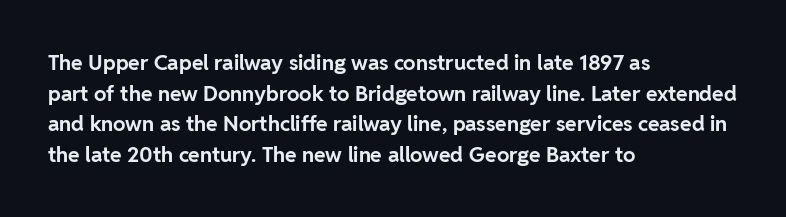
Q: Is the text bold? A: Yes.
Q: Is the text italic (slanted)? A: No, it is upright.
Q: Is the text underlined? A: No.
Q: How is the paragraph aligned? A: Left-aligned.
Q: Is the spacing between letters normal or unusually wide? A: Normal.
Q: Is the spacing between lines tight, normal or loose? A: Normal.
